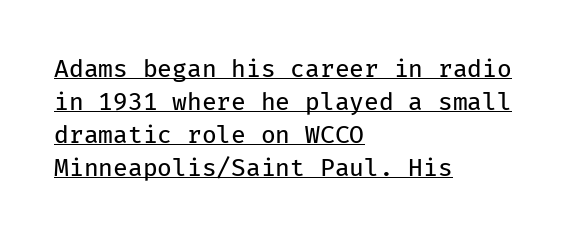
Q: Is the text bold? A: No.
Q: Is the text italic (slanted)? A: No, it is upright.
Q: Is the text underlined? A: Yes.
Q: How is the paragraph aligned? A: Left-aligned.
Q: Is the spacing between letters normal or unusually wide? A: Normal.
Q: Is the spacing between lines tight, normal or loose? A: Normal.
